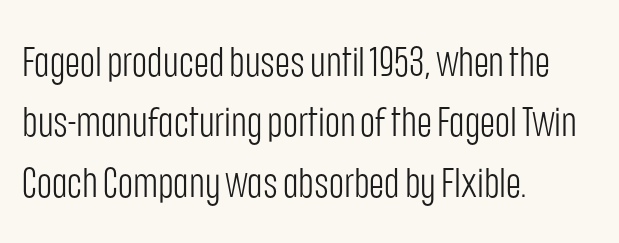
Q: Is the text bold? A: No.
Q: Is the text italic (slanted)? A: No, it is upright.
Q: Is the typeface a serif or a sans-serif typeface? A: Sans-serif.
Q: Is the text underlined? A: No.
Q: How is the paragraph aligned? A: Left-aligned.
Q: Is the spacing between letters normal or unusually wide? A: Normal.
Q: Is the spacing between lines tight, normal or loose? A: Normal.
Q: Width (condensed, normal, or wide)? A: Condensed.
Q: Stroke contrast? A: Low.
Q: x-height? A: Large.
Q: Monospaced? A: No.
